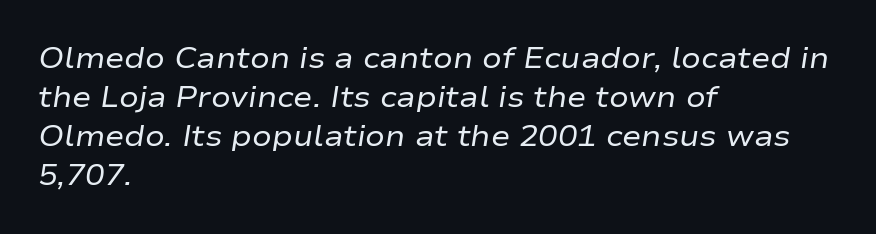
Letters have the restrained weight of plain body copy at most. Short and long lines alike share a common starting point at left. The lines sit at an ordinary, default distance from one another. Note the varied advance widths — an 'i' is clearly narrower than an 'm'.
